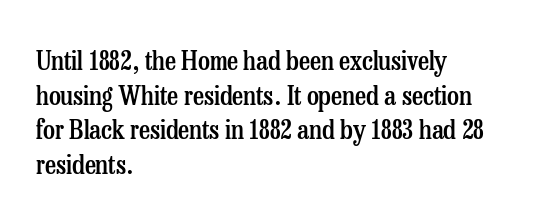
Set as a demibold, roughly 600 on the weight scale. The rendering anchors every line to the left-hand side. Tracking here is standard; glyphs follow each other at the usual distance. In terms of posture, this sample is upright. Each row of text sits above clean, open space.
